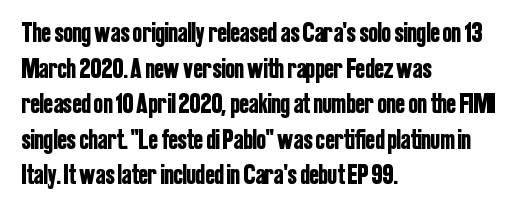
{"serif": "no", "italic": "no", "width": "condensed", "stroke_contrast": "low", "x_height": "medium", "monospaced": "no", "underline": "no", "align": "left", "line_spacing": "normal", "line_spacing_ratio": 1.27, "letter_spacing": "normal", "letter_spacing_em": 0.0, "glyph_px": 28}
